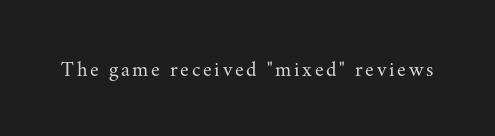
{"italic": "no", "bold": "no", "underline": "no", "glyph_px": 21}
